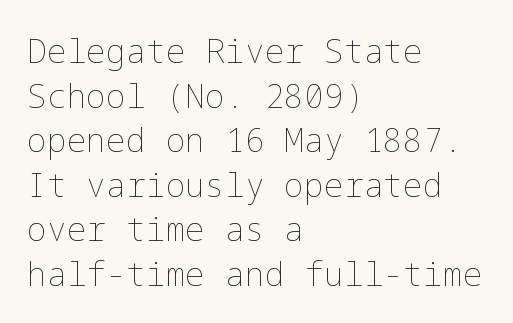
{"italic": "no", "bold": "no", "weight": "thin", "width": "normal", "stroke_contrast": "low", "x_height": "medium", "underline": "no", "align": "left", "line_spacing": "normal", "line_spacing_ratio": 1.35, "letter_spacing": "normal", "letter_spacing_em": 0.0, "glyph_px": 33}
